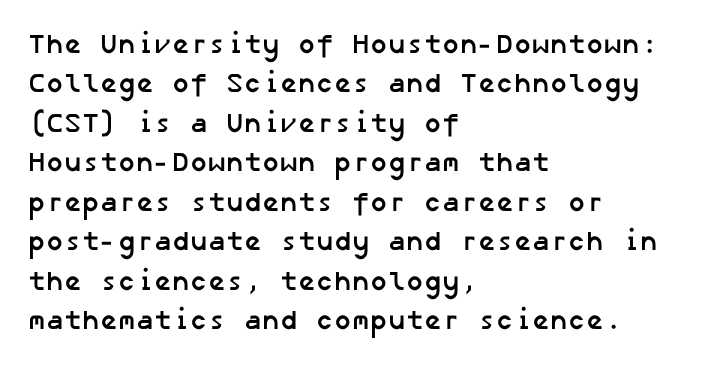
Q: Is the text bold? A: Yes.
Q: Is the text underlined? A: No.
Q: How is the paragraph aligned? A: Left-aligned.
Q: Is the spacing between letters normal or unusually wide? A: Normal.
Q: Is the spacing between lines tight, normal or loose? A: Normal.
